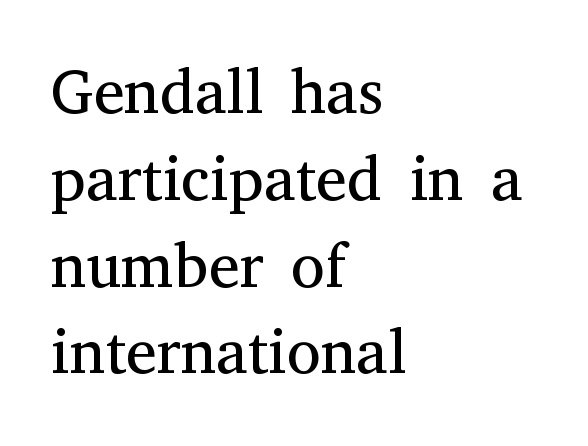
Q: Is the text bold? A: No.
Q: Is the text italic (slanted)? A: No, it is upright.
Q: Is the typeface a serif or a sans-serif typeface? A: Serif.
Q: Is the text underlined? A: No.
Q: How is the paragraph aligned? A: Left-aligned.
Q: Is the spacing between letters normal or unusually wide? A: Normal.
Q: Is the spacing between lines tight, normal or loose? A: Normal.
Q: Width (condensed, normal, or wide)? A: Normal.
Q: Stroke contrast? A: Medium.
Q: x-height? A: Medium.
Q: Monospaced? A: No.
